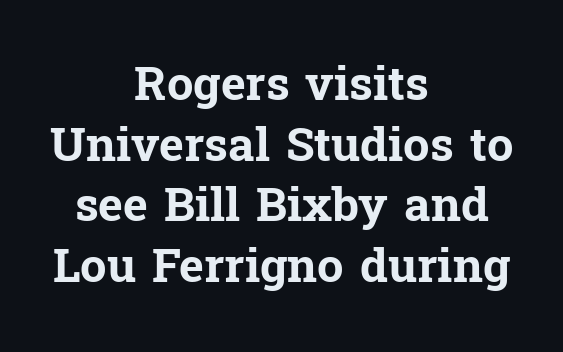
The image shows 47 px bold serif type, upright; set centered, normal line spacing (1.29x), normal letter spacing, not underlined; low stroke contrast and a medium x-height.
